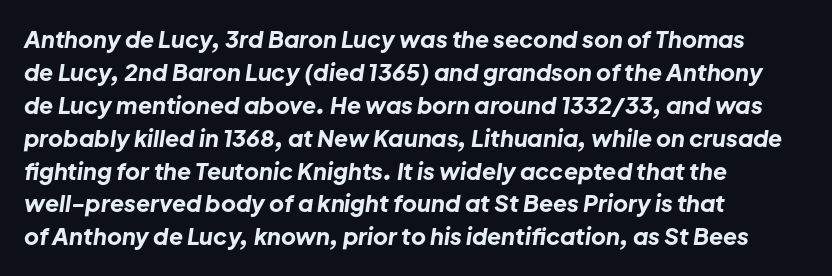
Here the glyphs are tracked normally, forming tight word shapes. Has an underline been added? It has not. Leftover space on each line is placed entirely after the last word. The strokes are fattened all the way to bold. Notice how descenders clear the ascenders below comfortably — that's standard leading.
